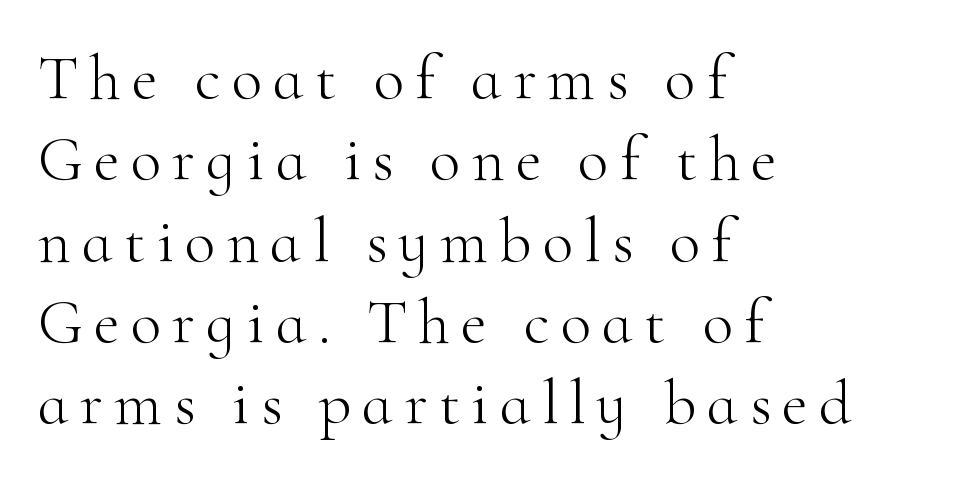
{"serif": "yes", "italic": "no", "bold": "no", "weight": "light", "width": "normal", "stroke_contrast": "high", "x_height": "small", "monospaced": "no", "underline": "no", "align": "left", "line_spacing": "normal", "line_spacing_ratio": 1.27, "glyph_px": 64}
